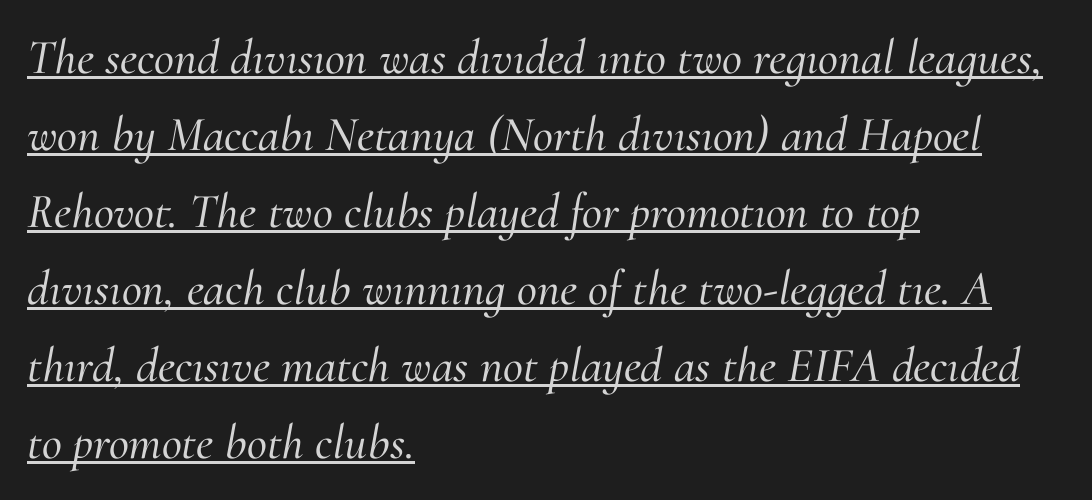
Yep, those are serifs on the letters. Is the block centered? No — it sits flush against the left margin. Character widths vary here, with narrow letters taking less room than wide ones. Looking at the ascenders, they clearly lean.
